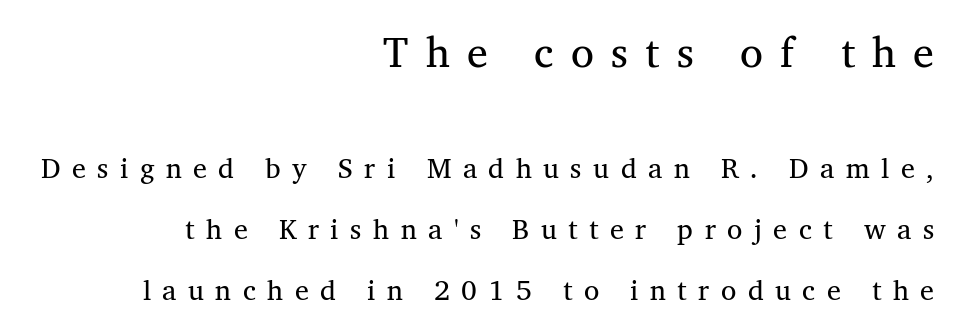
Underline: absent. Ordinary non-slanted type is in use. This sample uses a serif face. The letterforms stand isolated, each surrounded by extra space. A typesetter would call this proportional, since set widths differ per character. The space between consecutive lines is lavish.
